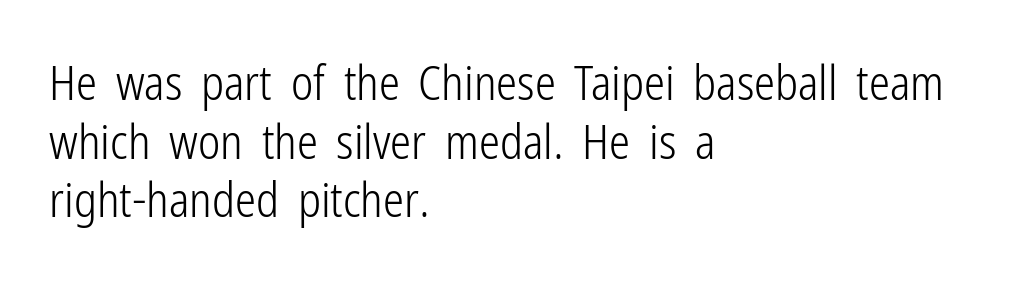
Leftover space on each line is placed entirely after the last word. Nobody drew a line under any word here. Spacing between characters is what you'd get straight out of the box. Every character sits straight up, as roman type does. A light-to-regular cut is what we see here.
